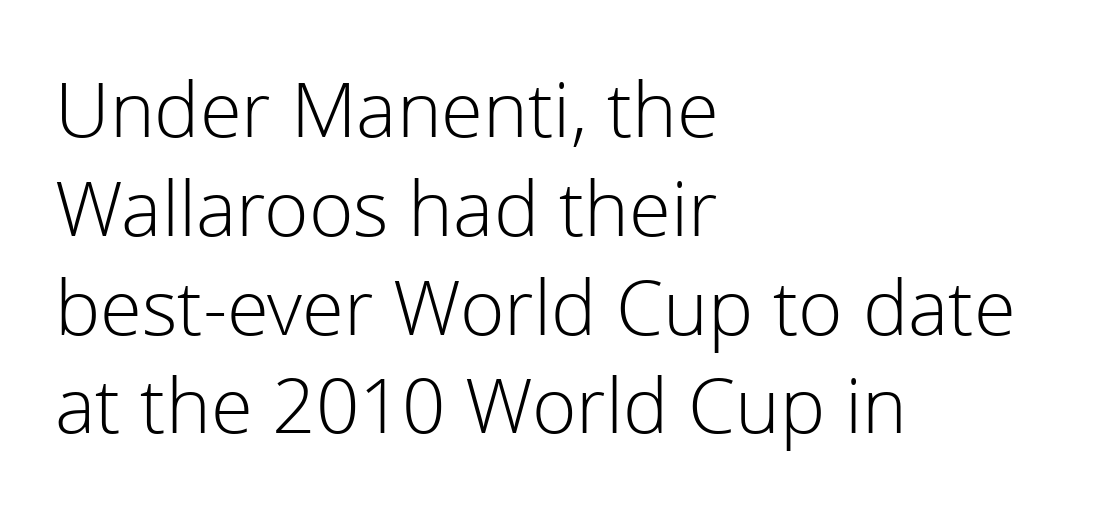
{"serif": "no", "italic": "no", "bold": "no", "weight": "light", "width": "normal", "x_height": "medium", "monospaced": "no", "underline": "no", "align": "left", "line_spacing": "normal", "line_spacing_ratio": 1.3, "letter_spacing": "normal", "letter_spacing_em": 0.0, "glyph_px": 76}
